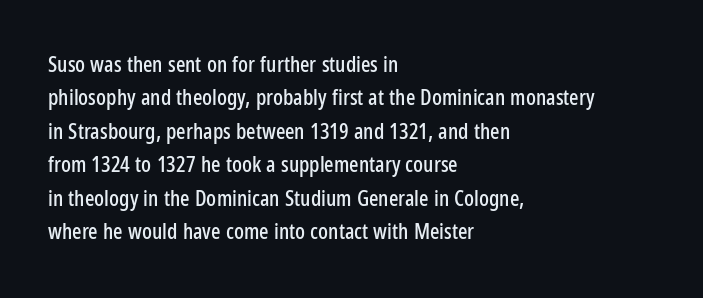
Q: Is the text italic (slanted)? A: No, it is upright.
Q: Is the text underlined? A: No.
Q: How is the paragraph aligned? A: Left-aligned.
Q: Is the spacing between letters normal or unusually wide? A: Normal.
Q: Is the spacing between lines tight, normal or loose? A: Normal.
